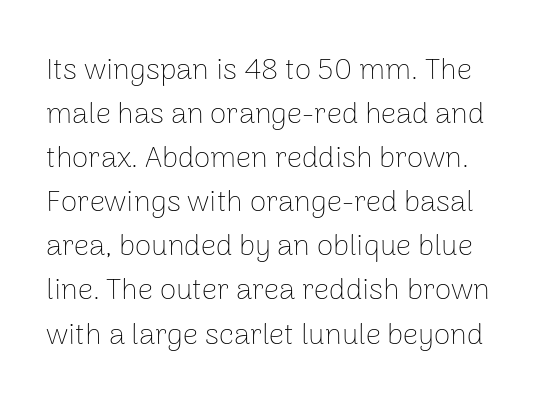
The image shows 30 px thin sans-serif type, upright; set normal line spacing (1.47x), normal letter spacing, not underlined; low stroke contrast and a medium x-height.
